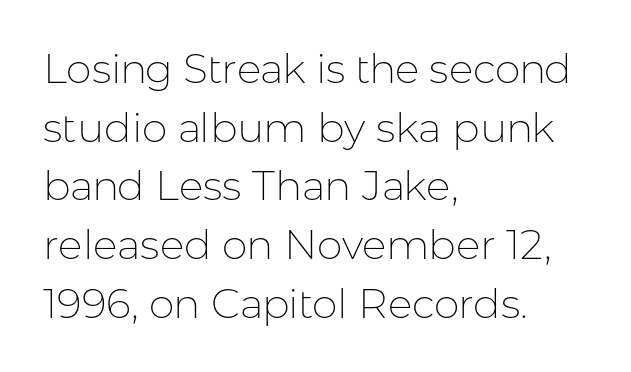
The face used here is rendered with its standard letterfit. A typesetter would mark this as roman, not italic. A typesetter would call this leading conventional body-copy spacing. In terms of letterform style, serifs are entirely absent. Think of a printed novel: that variable character pitch is what you see here. Stem width sits at or under what a default text font uses.
